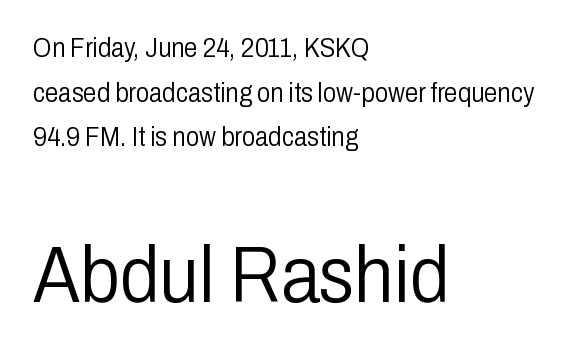
If you drew a ruler down the left edge, every line would touch it. Compare the two chunks: the lower has the greater cap height. Words appear dense and cohesive because spacing is normal. Normally led — the rows are evenly, conventionally spaced. The weight would be labelled regular, book, light, or lighter still.
